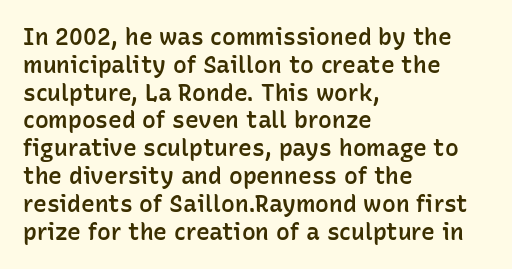
Q: Is the text bold? A: Semi-bold.
Q: Is the text italic (slanted)? A: No, it is upright.
Q: Is the text underlined? A: No.
Q: How is the paragraph aligned? A: Left-aligned.
Q: Is the spacing between letters normal or unusually wide? A: Normal.
